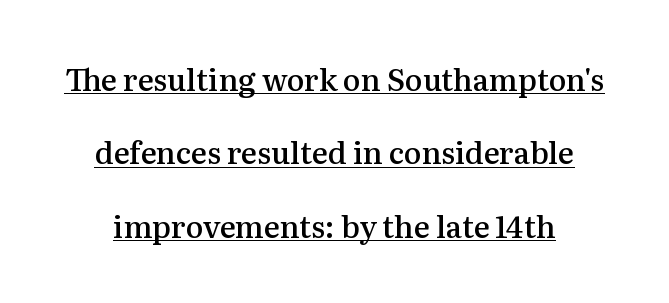
The image shows 30 px semibold serif type, upright; set loose line spacing (2.45x), normal letter spacing, underlined; medium stroke contrast and a medium x-height.
